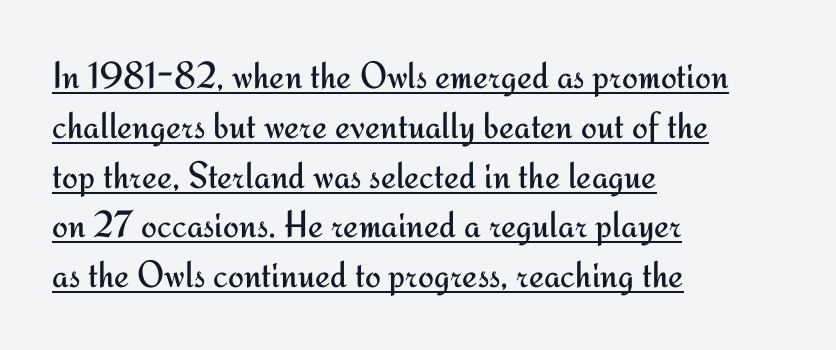
The image shows 38 px regular-weight sans-serif type, upright; set left-aligned, normal line spacing (1.31x), normal letter spacing, underlined; medium stroke contrast and a small x-height.
